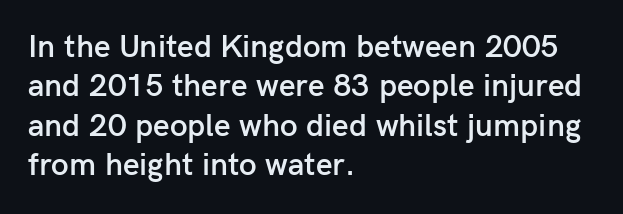
Q: Is the text bold? A: Semi-bold.
Q: Is the text italic (slanted)? A: No, it is upright.
Q: Is the typeface a serif or a sans-serif typeface? A: Sans-serif.
Q: Is the text underlined? A: No.
Q: How is the paragraph aligned? A: Left-aligned.
Q: Is the spacing between letters normal or unusually wide? A: Normal.
Q: Width (condensed, normal, or wide)? A: Normal.
Q: Stroke contrast? A: Low.
Q: x-height? A: Medium.
Q: Monospaced? A: No.
